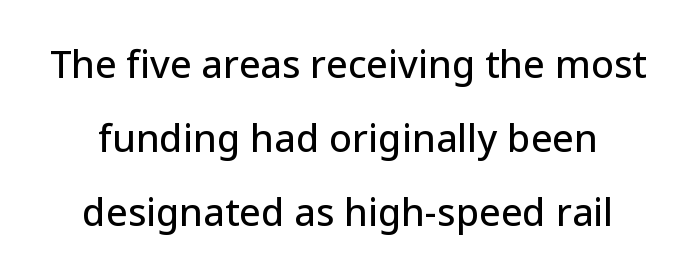
The image shows 38 px sans-serif type, upright; set loose line spacing (1.95x), normal letter spacing, not underlined; low stroke contrast and a medium x-height.
